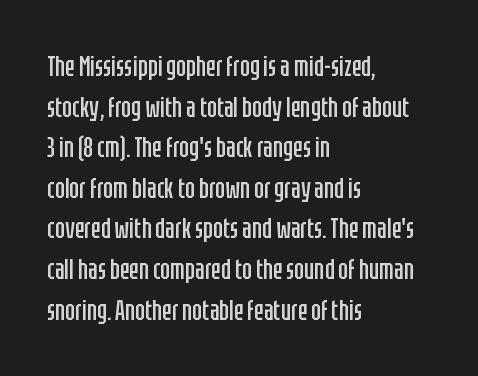
The image shows 29 px regular-weight, condensed sans-serif type, upright; set left-aligned, normal line spacing (1.4x), normal letter spacing, not underlined; low stroke contrast and a large x-height.
